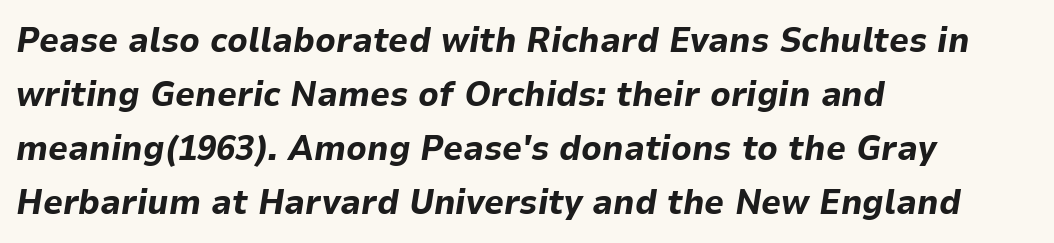
Q: Is the text bold? A: Yes.
Q: Is the text italic (slanted)? A: Yes, it leans right by about 9 degrees.
Q: Is the text underlined? A: No.
Q: How is the paragraph aligned? A: Left-aligned.
Q: Is the spacing between letters normal or unusually wide? A: Normal.
Q: Is the spacing between lines tight, normal or loose? A: Normal.
Q: Width (condensed, normal, or wide)? A: Normal.
Q: Stroke contrast? A: Low.
Q: x-height? A: Medium.
Q: Monospaced? A: No.
